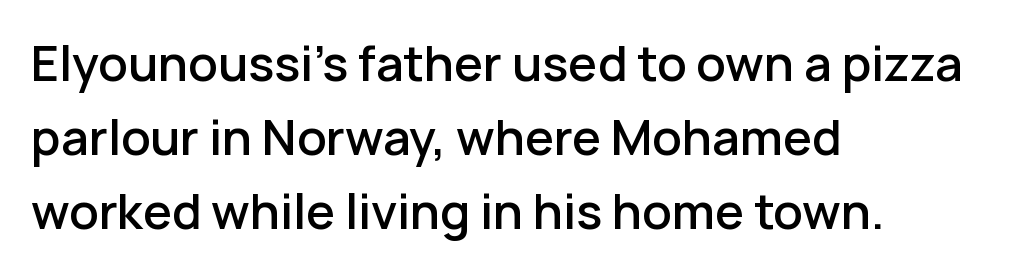
The image shows 47 px semibold sans-serif type, upright; set left-aligned, normal line spacing (1.57x), normal letter spacing, not underlined; low stroke contrast and a medium x-height.
